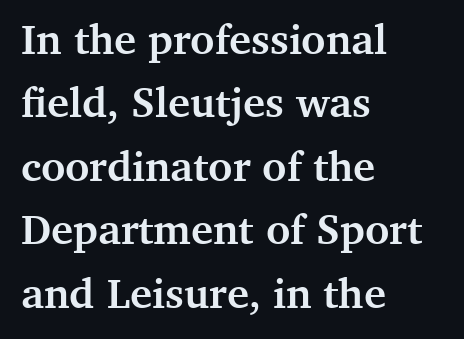
{"serif": "yes", "italic": "no", "bold": "yes", "weight": "semibold", "width": "normal", "stroke_contrast": "medium", "x_height": "medium", "monospaced": "no", "underline": "no", "align": "left", "line_spacing": "normal", "line_spacing_ratio": 1.51, "letter_spacing": "normal", "letter_spacing_em": 0.0, "glyph_px": 42}
